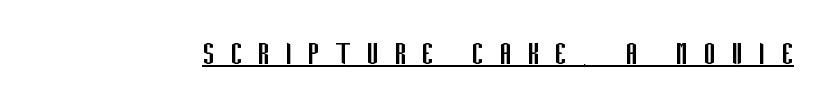
Italic? Not at all — the glyphs are vertical. Looks like regular typesetting: each glyph gets only the width it needs. Is this a sans? Yes — the strokes have no serifs. The typesetting does not lean heavy: it is not bold. Each line of the rendering has a horizontal stroke beneath the glyphs.
